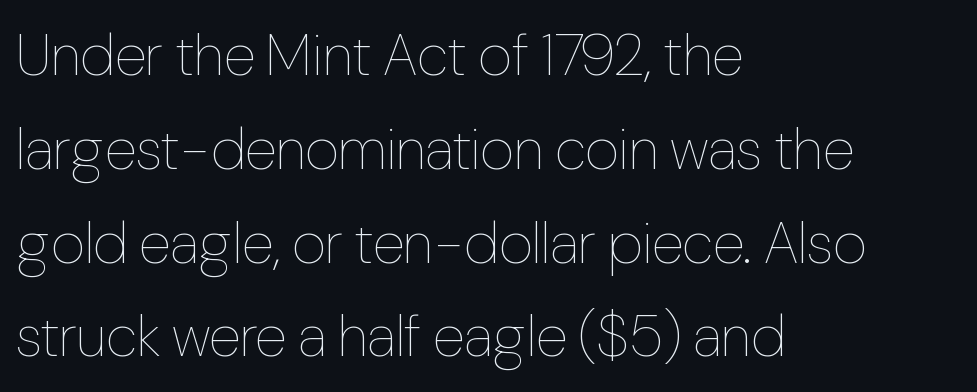
The image shows 59 px thin, condensed type, upright; set left-aligned, normal line spacing (1.59x), normal letter spacing, not underlined; low stroke contrast and a medium x-height.
